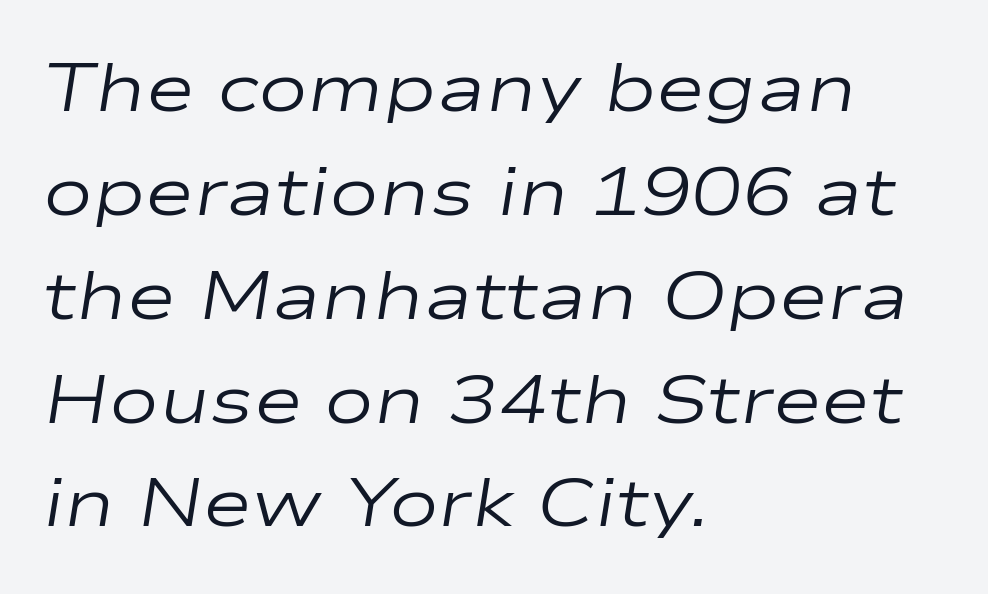
The image shows 67 px regular-weight, wide type, italic (leaning right); set left-aligned, normal line spacing (1.55x), normal letter spacing, not underlined; low stroke contrast and a medium x-height.
